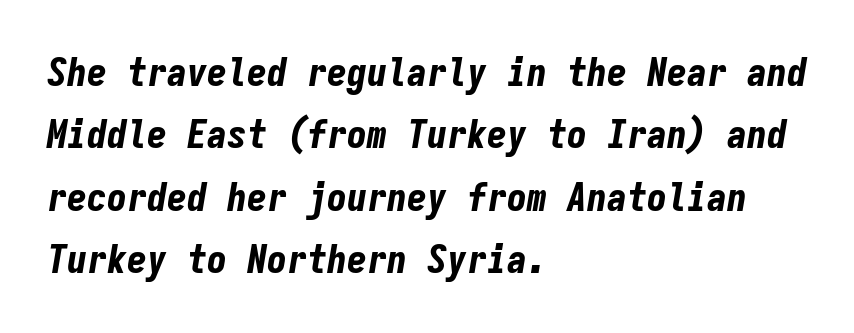
The image shows 40 px bold, condensed type, italic (leaning right), monospaced; set left-aligned, normal line spacing (1.56x), normal letter spacing, not underlined; low stroke contrast and a medium x-height.
